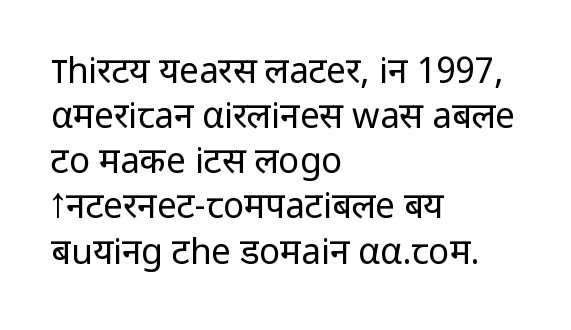
The foot of each line stays bare and open. Note the varied advance widths — an 'i' is clearly narrower than an 'm'. No chunkiness to these letters — they're not bold. Compared with typical paragraphs, the rows here are spaced about the same. Nothing sits at the stroke ends, so this counts as sans-serif.
